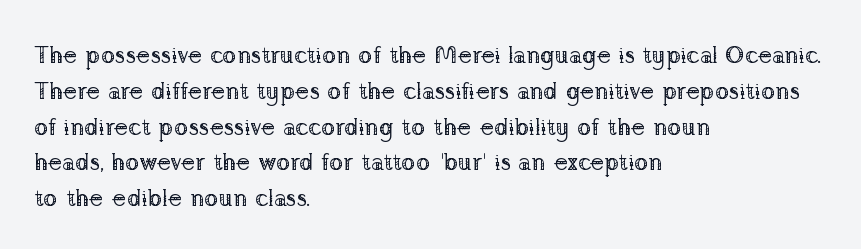
{"italic": "no", "bold": "no", "underline": "no", "align": "left", "line_spacing": "normal", "line_spacing_ratio": 1.49, "letter_spacing": "normal", "letter_spacing_em": 0.0, "glyph_px": 24}
